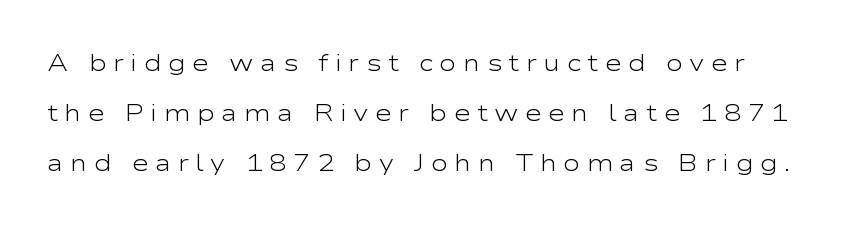
{"italic": "no", "bold": "no", "underline": "no", "line_spacing": "loose", "line_spacing_ratio": 2.17, "letter_spacing": "wide", "letter_spacing_em": 0.28, "glyph_px": 23}
